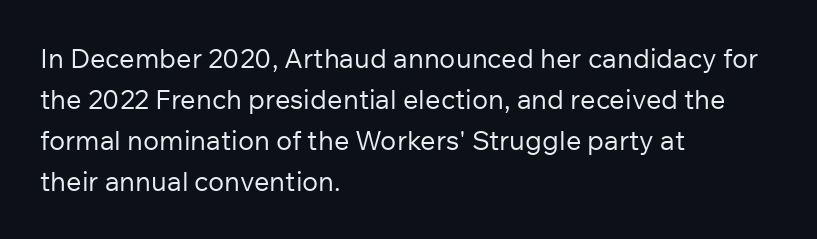
{"italic": "no", "bold": "no", "underline": "no", "align": "left", "line_spacing": "normal", "line_spacing_ratio": 1.52, "letter_spacing": "normal", "letter_spacing_em": 0.0, "glyph_px": 27}
